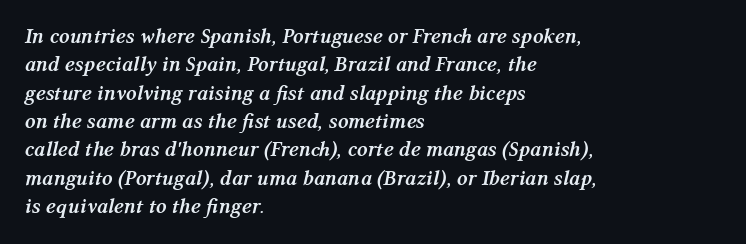
The face used here has a pronounced slope to its letters. The horizontal fit of the characters is conventional and even. A full-strength bold gives these letters their thick strokes. The compositor pushed each line to the left boundary. Descender tails drop into unmarked territory.
